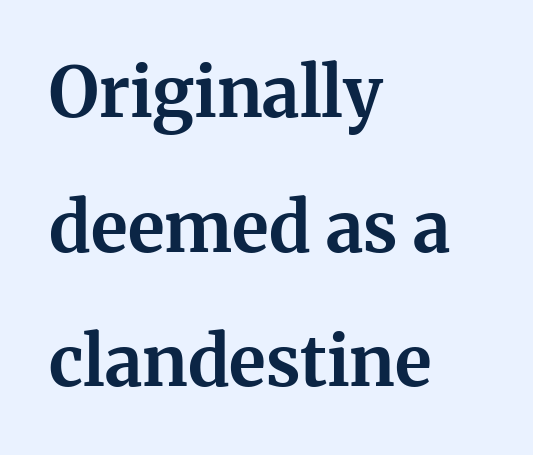
Q: Is the text bold? A: Yes.
Q: Is the text italic (slanted)? A: No, it is upright.
Q: Is the typeface a serif or a sans-serif typeface? A: Serif.
Q: Is the text underlined? A: No.
Q: How is the paragraph aligned? A: Left-aligned.
Q: Is the spacing between letters normal or unusually wide? A: Normal.
Q: Is the spacing between lines tight, normal or loose? A: Loose.
Q: Width (condensed, normal, or wide)? A: Normal.
Q: Stroke contrast? A: Medium.
Q: x-height? A: Medium.
Q: Monospaced? A: No.
